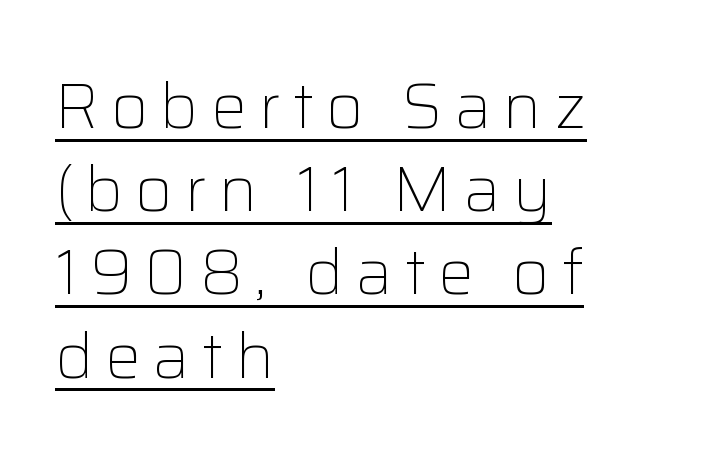
Unbolded letterforms with no extra heft. What kind of face is this? One without serifs — a sans. One-word summary of the alignment: left. What's the leading like? Ordinary, nothing unusual.
